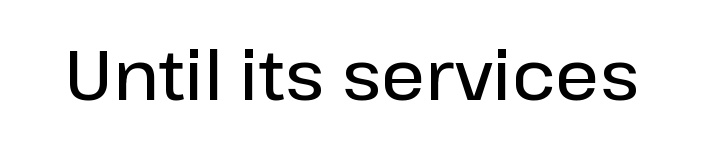
Q: Is the text bold? A: Semi-bold.
Q: Is the text italic (slanted)? A: No, it is upright.
Q: Is the typeface a serif or a sans-serif typeface? A: Sans-serif.
Q: Is the text underlined? A: No.
Q: Is the spacing between letters normal or unusually wide? A: Normal.
Q: Width (condensed, normal, or wide)? A: Normal.
Q: Stroke contrast? A: Low.
Q: x-height? A: Medium.
Q: Monospaced? A: No.
